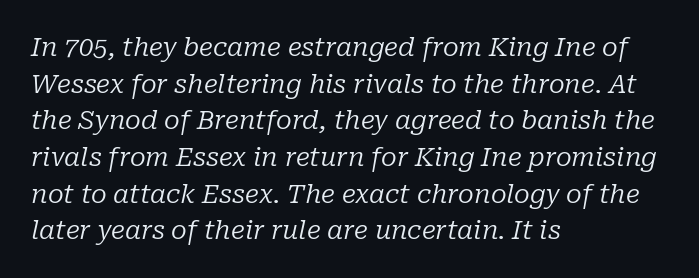
The lines in this sample share a left origin and differ only in where they stop. Letter spacing: default. Leading: standard. Stems here are at most as thick as an everyday book face.
